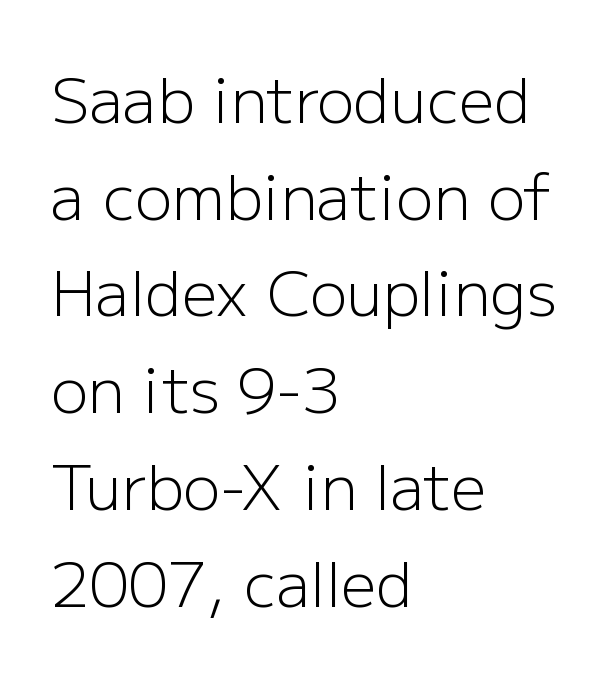
{"serif": "no", "italic": "no", "bold": "no", "weight": "light", "width": "normal", "stroke_contrast": "low", "x_height": "medium", "monospaced": "no", "underline": "no", "align": "left", "line_spacing": "normal", "line_spacing_ratio": 1.56, "letter_spacing": "normal", "letter_spacing_em": 0.0, "glyph_px": 62}
